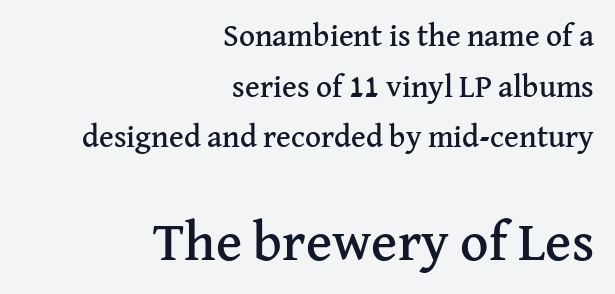
Q: Is the text italic (slanted)? A: No, it is upright.
Q: Is the typeface a serif or a sans-serif typeface? A: Serif.
Q: Is the text underlined? A: No.
Q: How is the paragraph aligned? A: Right-aligned.
Q: Is the spacing between letters normal or unusually wide? A: Normal.
Q: Is the spacing between lines tight, normal or loose? A: Normal.
Q: Which block of text is set in a larger size, the first (top) or the second (bottom)? A: The second (bottom) one.
Q: Width (condensed, normal, or wide)? A: Normal.
Q: Stroke contrast? A: Medium.
Q: x-height? A: Medium.
Q: Monospaced? A: No.
